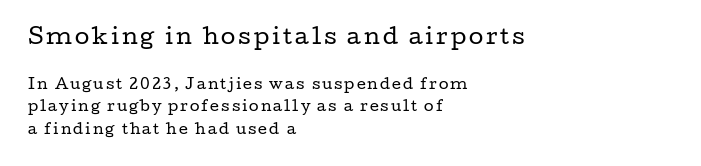
Q: Is the text bold? A: No.
Q: Is the text italic (slanted)? A: No, it is upright.
Q: Is the text underlined? A: No.
Q: How is the paragraph aligned? A: Left-aligned.
Q: Is the spacing between lines tight, normal or loose? A: Normal.
Q: Which block of text is set in a larger size, the first (top) or the second (bottom)? A: The first (top) one.
